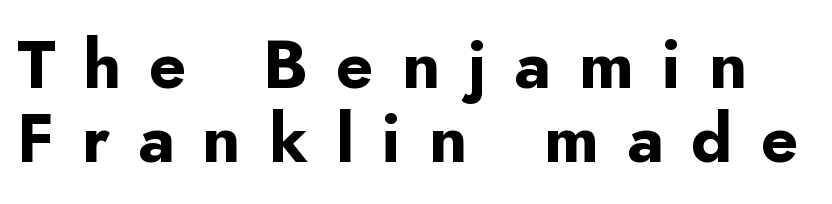
{"serif": "no", "italic": "no", "bold": "yes", "weight": "bold", "width": "normal", "stroke_contrast": "low", "x_height": "small", "monospaced": "no", "underline": "no", "line_spacing": "tight", "line_spacing_ratio": 1.1, "letter_spacing": "wide", "letter_spacing_em": 0.42, "glyph_px": 67}
